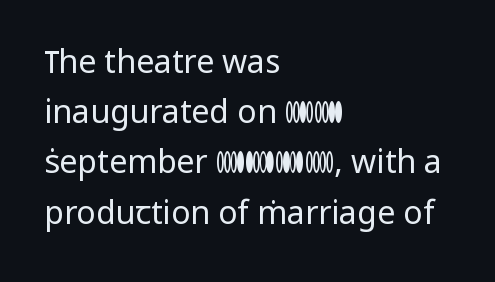
The image shows 32 px regular-weight sans-serif type, upright; set left-aligned, normal line spacing (1.57x), normal letter spacing, not underlined; low stroke contrast and a medium x-height.
